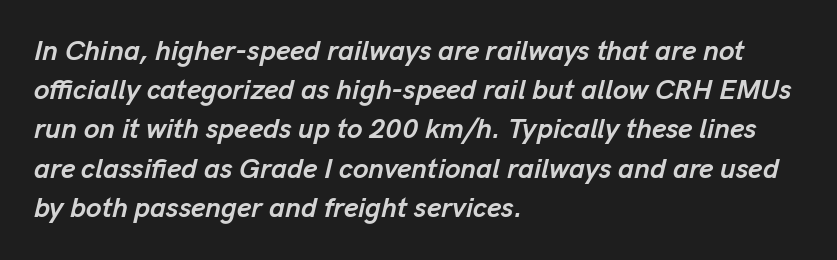
Q: Is the text bold? A: Yes.
Q: Is the text italic (slanted)? A: Yes, it leans right by about 13 degrees.
Q: Is the text underlined? A: No.
Q: How is the paragraph aligned? A: Left-aligned.
Q: Is the spacing between letters normal or unusually wide? A: Normal.
Q: Is the spacing between lines tight, normal or loose? A: Normal.
Q: Width (condensed, normal, or wide)? A: Normal.
Q: Stroke contrast? A: Low.
Q: x-height? A: Medium.
Q: Monospaced? A: No.
